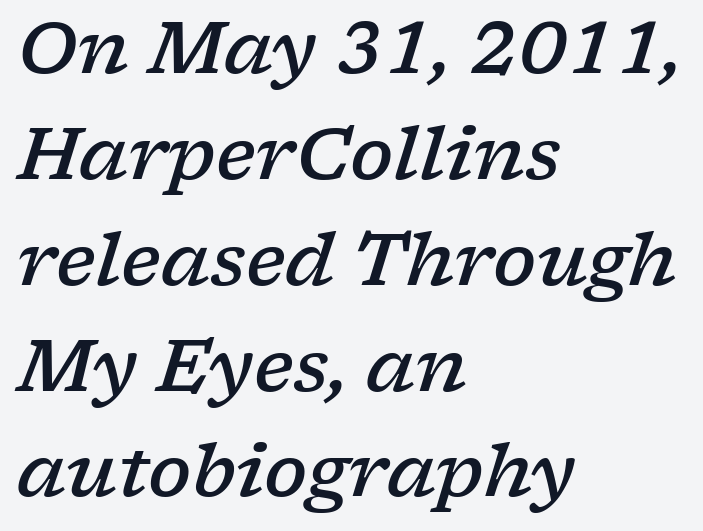
The rendering shows small feet on the letterforms — a serif design. A fair bit of extra ink — the face is semibold, not bold. The lines are quadded left. The space directly below the letters is spotless. Tall strokes in this sample are angled rather than plumb.
